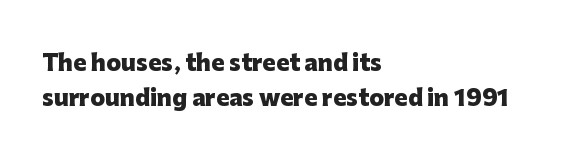
{"italic": "no", "bold": "yes", "underline": "no", "align": "left", "line_spacing": "normal", "line_spacing_ratio": 1.61, "letter_spacing": "normal", "letter_spacing_em": 0.0, "glyph_px": 22}
